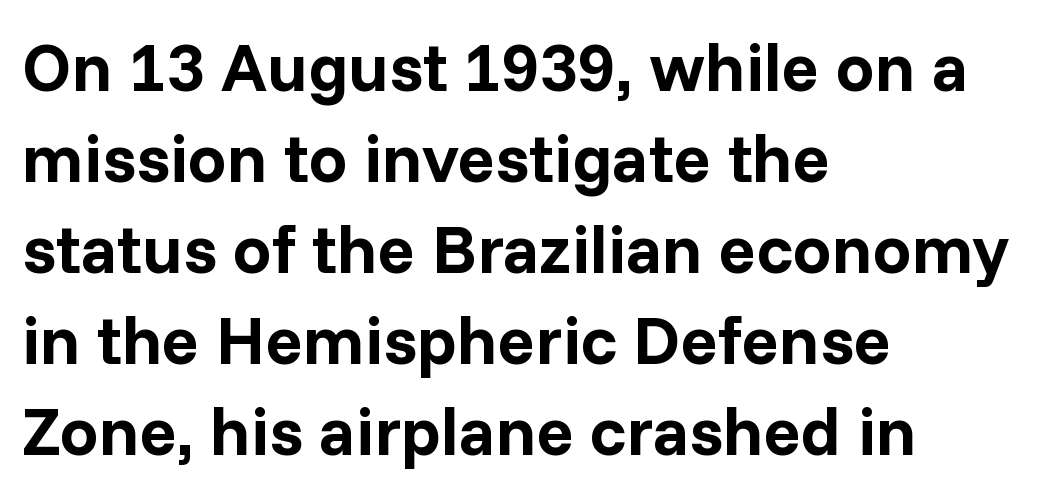
The image shows 69 px bold sans-serif type, upright; set left-aligned, normal line spacing (1.32x), normal letter spacing, not underlined; low stroke contrast and a medium x-height.
